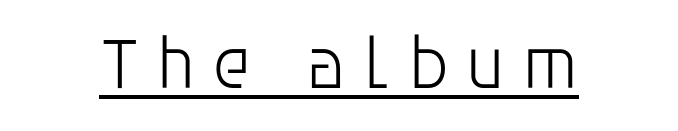
Q: Is the text bold? A: No.
Q: Is the text italic (slanted)? A: No, it is upright.
Q: Is the typeface a serif or a sans-serif typeface? A: Sans-serif.
Q: Is the text underlined? A: Yes.
Q: Is the spacing between letters normal or unusually wide? A: Unusually wide.
Q: Width (condensed, normal, or wide)? A: Normal.
Q: Stroke contrast? A: Low.
Q: x-height? A: Large.
Q: Monospaced? A: No.
